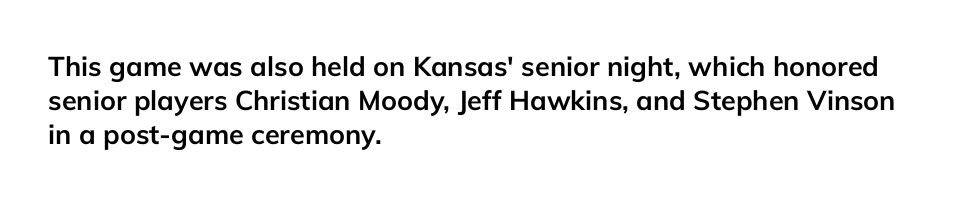
Q: Is the text bold? A: Yes.
Q: Is the text italic (slanted)? A: No, it is upright.
Q: Is the text underlined? A: No.
Q: How is the paragraph aligned? A: Left-aligned.
Q: Is the spacing between letters normal or unusually wide? A: Normal.
Q: Is the spacing between lines tight, normal or loose? A: Normal.
